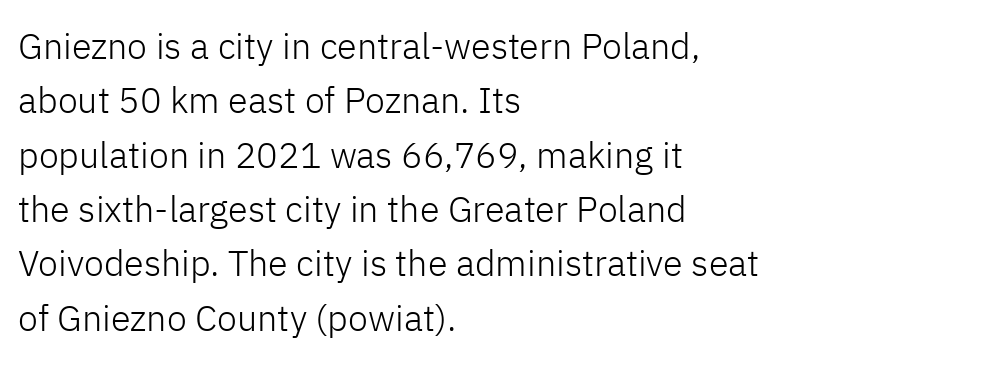
The space beneath each line is pristine and unruled. Interline gaps are of average width in this sample. The letters stand upright; this is a roman face. The passage is arranged the way most books set body copy — flush left.
